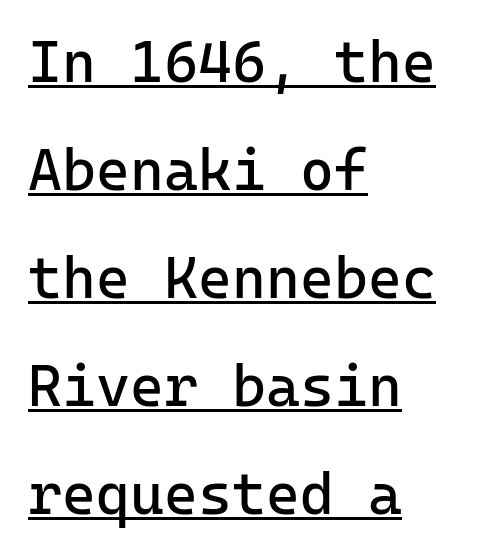
A typesetter would mark this as roman, not italic. The passage shown has conventional tracking throughout. Descenders here cross a horizontal rule under the line. The face used here is monospaced, like something from a code editor. The strokes carry an ordinary text weight at most. Line beginnings align vertically; line endings do not.
